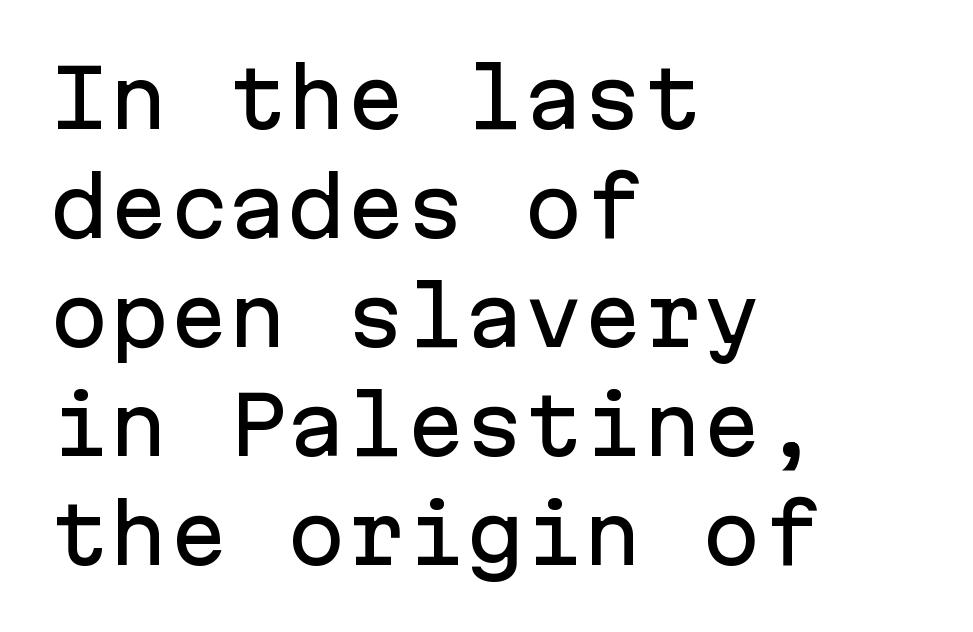
Q: Is the text italic (slanted)? A: No, it is upright.
Q: Is the typeface a serif or a sans-serif typeface? A: Sans-serif.
Q: Is the text underlined? A: No.
Q: How is the paragraph aligned? A: Left-aligned.
Q: Is the spacing between letters normal or unusually wide? A: Normal.
Q: Is the spacing between lines tight, normal or loose? A: Normal.
Q: Width (condensed, normal, or wide)? A: Normal.
Q: Stroke contrast? A: Low.
Q: x-height? A: Medium.
Q: Monospaced? A: Yes.
